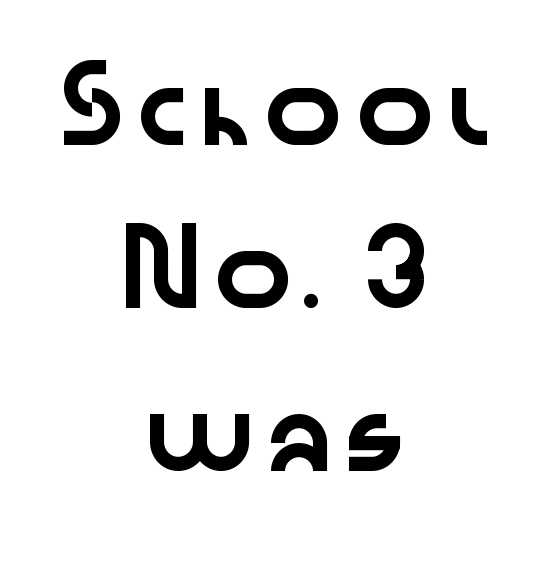
{"serif": "no", "italic": "no", "width": "wide", "stroke_contrast": "low", "x_height": "medium", "monospaced": "no", "underline": "no", "align": "center", "line_spacing": "loose", "line_spacing_ratio": 2.43, "letter_spacing": "normal", "letter_spacing_em": 0.0, "glyph_px": 67}
